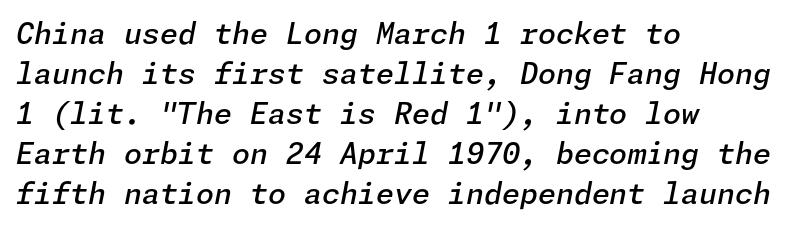
{"italic": "yes", "lean": "right", "slant_degrees": 11, "bold": "semi", "weight": "semibold", "width": "normal", "stroke_contrast": "low", "x_height": "medium", "underline": "no", "align": "left", "line_spacing": "normal", "line_spacing_ratio": 1.38, "letter_spacing": "normal", "letter_spacing_em": 0.0, "glyph_px": 29}
